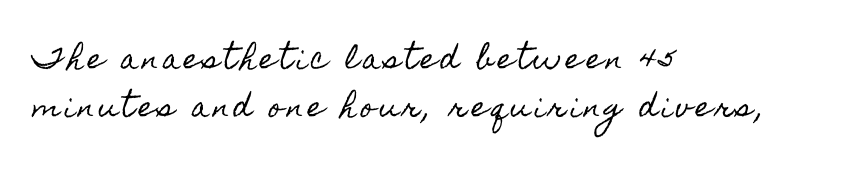
{"underline": "no", "align": "left", "line_spacing_ratio": 1.78, "glyph_px": 27}
